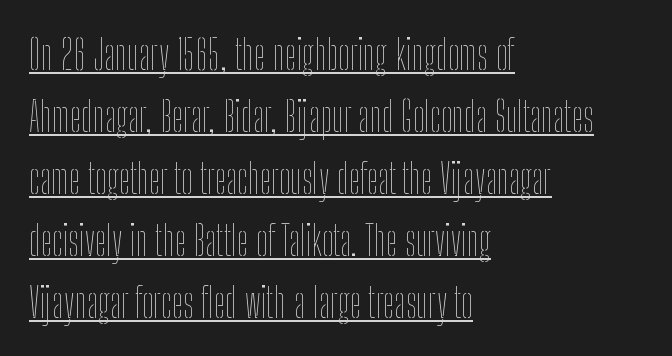
The image shows 41 px thin, condensed type, upright; set left-aligned, normal line spacing (1.51x), normal letter spacing, underlined; low stroke contrast and a medium x-height.
